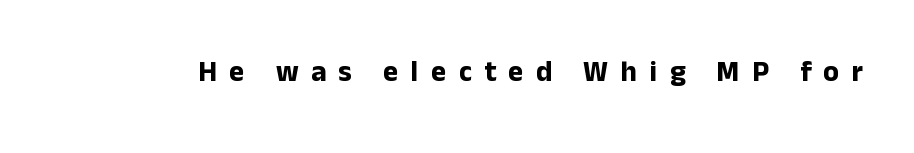
{"serif": "no", "italic": "no", "bold": "yes", "weight": "bold", "width": "normal", "stroke_contrast": "low", "x_height": "medium", "monospaced": "no", "underline": "no", "letter_spacing": "wide", "letter_spacing_em": 0.43, "glyph_px": 29}
